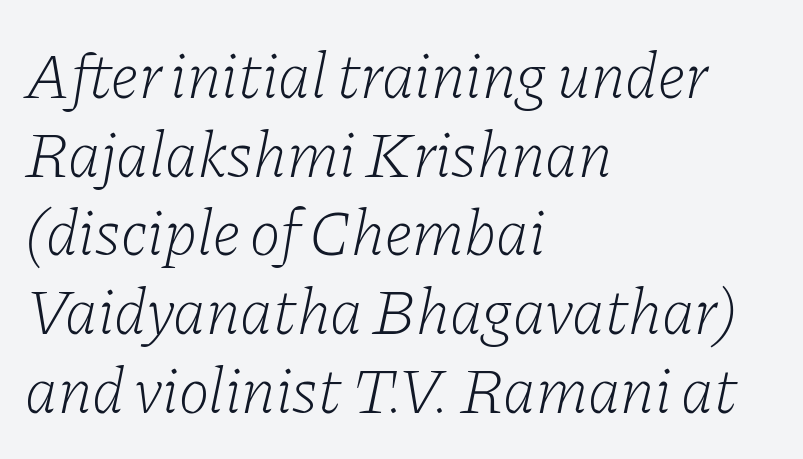
Q: Is the text bold? A: No.
Q: Is the text italic (slanted)? A: Yes, it leans right by about 11 degrees.
Q: Is the typeface a serif or a sans-serif typeface? A: Serif.
Q: Is the text underlined? A: No.
Q: How is the paragraph aligned? A: Left-aligned.
Q: Is the spacing between letters normal or unusually wide? A: Normal.
Q: Width (condensed, normal, or wide)? A: Normal.
Q: Stroke contrast? A: Low.
Q: x-height? A: Medium.
Q: Monospaced? A: No.
